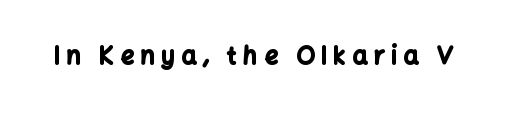
You'd pick this weight for a headline — it's a proper bold. A typesetter would call this heavily tracked-out type. Upright lettering throughout. Decoration check: the copy has no underline.
